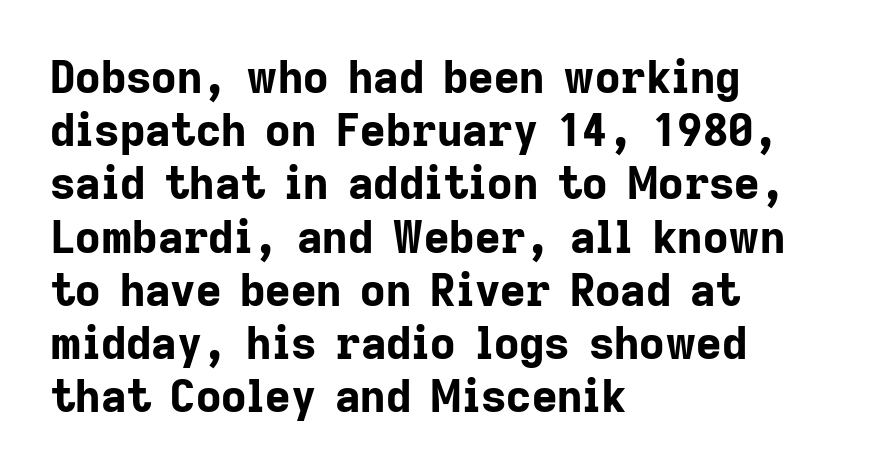
Q: Is the text bold? A: Yes.
Q: Is the text italic (slanted)? A: No, it is upright.
Q: Is the typeface a serif or a sans-serif typeface? A: Sans-serif.
Q: Is the text underlined? A: No.
Q: How is the paragraph aligned? A: Left-aligned.
Q: Is the spacing between letters normal or unusually wide? A: Normal.
Q: Width (condensed, normal, or wide)? A: Normal.
Q: Stroke contrast? A: Low.
Q: x-height? A: Medium.
Q: Monospaced? A: No.
